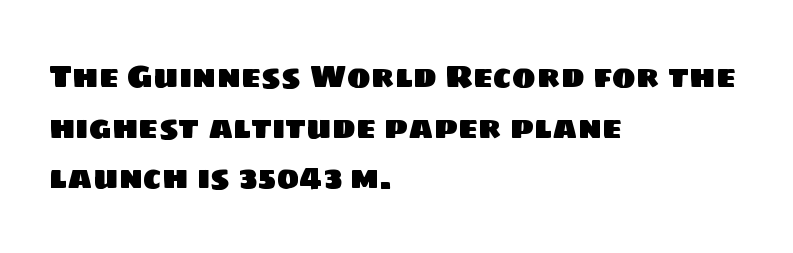
{"serif": "no", "width": "normal", "stroke_contrast": "low", "x_height": "large", "monospaced": "no", "underline": "no", "align": "left", "line_spacing": "normal", "line_spacing_ratio": 1.58, "letter_spacing": "normal", "letter_spacing_em": 0.0, "glyph_px": 32}
